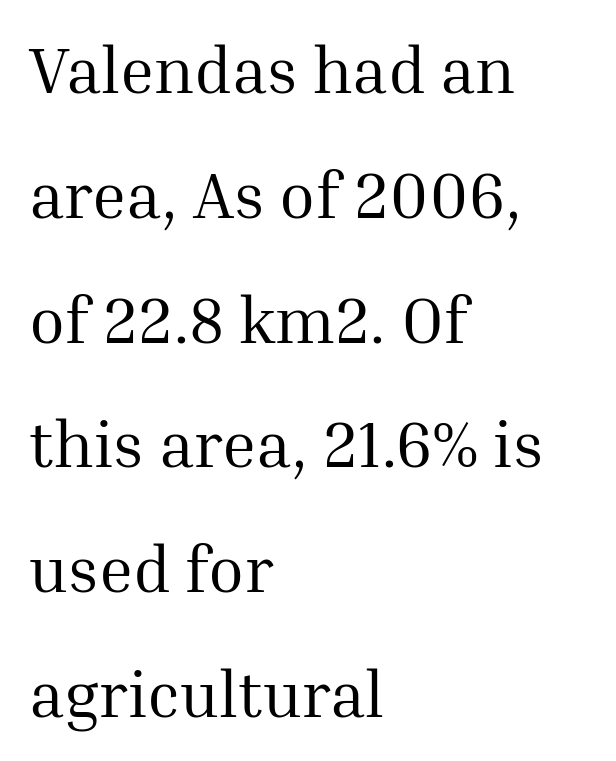
{"serif": "yes", "italic": "no", "bold": "no", "weight": "regular", "width": "normal", "stroke_contrast": "medium", "x_height": "medium", "monospaced": "no", "underline": "no", "align": "left", "line_spacing": "loose", "line_spacing_ratio": 1.92, "letter_spacing": "normal", "letter_spacing_em": 0.0, "glyph_px": 65}
